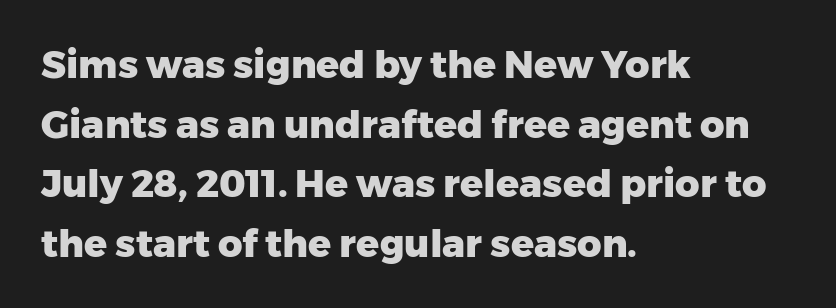
Italic: no, the glyphs are upright roman. Alignment: flush left. No extra tracking has been applied to these lines. Character widths vary here, with narrow letters taking less room than wide ones.
